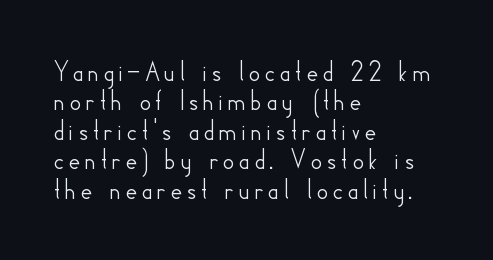
The image shows 30 px sans-serif type, upright; set left-aligned, tight line spacing (0.98x), not underlined; low stroke contrast and a small x-height.
